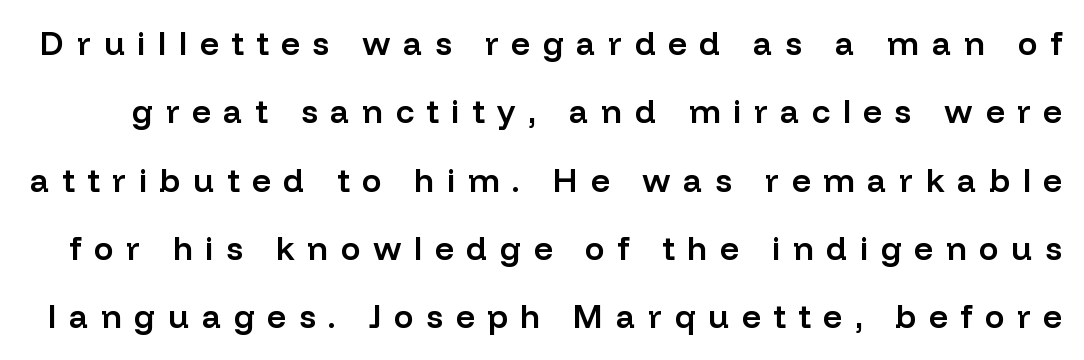
{"serif": "no", "italic": "no", "bold": "semi", "weight": "semibold", "width": "normal", "stroke_contrast": "low", "x_height": "medium", "monospaced": "no", "underline": "no", "line_spacing": "loose", "line_spacing_ratio": 2.07, "letter_spacing": "wide", "letter_spacing_em": 0.38, "glyph_px": 33}
